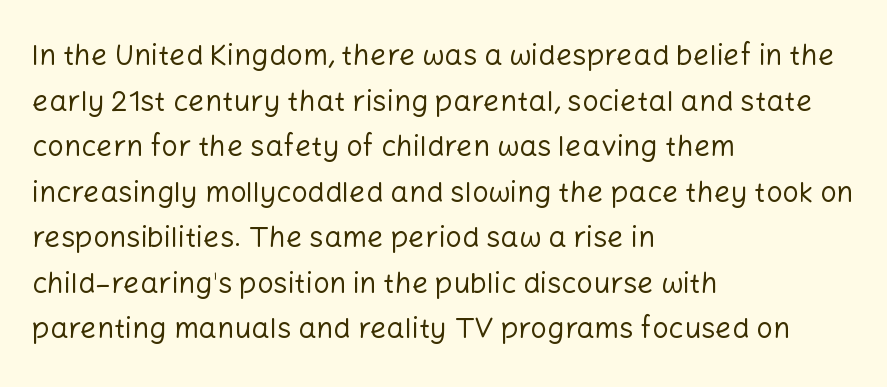
The letterforms sit at book weight or below. Unlike a traditional serif, this face leaves its strokes unadorned. The letters sit at their default tracking, neither squeezed nor spread. Casual observation: everything's shoved over to the left. The specimen omits any rule beneath the text block's lines. Does the lettering tilt? It doesn't — this is upright.
